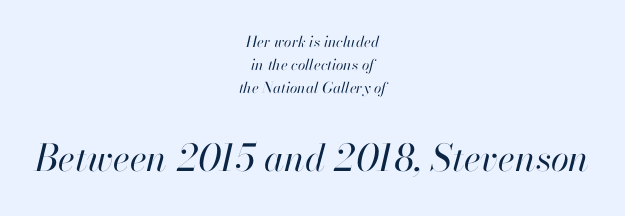
A light-to-regular cut is what we see here. The leading is moderate, giving the passage an even texture. Inter-character spacing is left at the font's built-in metrics. Here the second block reads like a headline and the first like body copy. The paragraph has two soft edges and a firm central axis.
